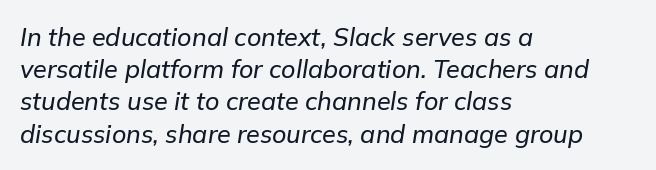
The image shows 25 px text type, italic (leaning right); set left-aligned, normal line spacing (1.29x), normal letter spacing, not underlined.
